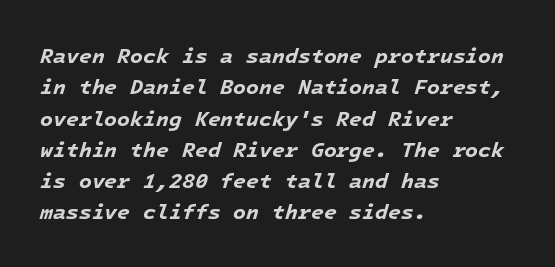
{"italic": "yes", "lean": "right", "slant_degrees": 16, "bold": "yes", "underline": "no", "align": "left", "line_spacing": "normal", "line_spacing_ratio": 1.49, "letter_spacing": "normal", "letter_spacing_em": 0.0, "glyph_px": 21}
